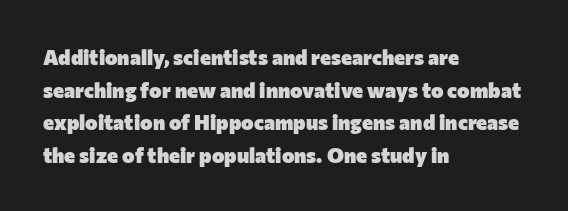
Q: Is the text bold? A: Yes.
Q: Is the text italic (slanted)? A: No, it is upright.
Q: Is the text underlined? A: No.
Q: How is the paragraph aligned? A: Left-aligned.
Q: Is the spacing between letters normal or unusually wide? A: Normal.
Q: Is the spacing between lines tight, normal or loose? A: Normal.
